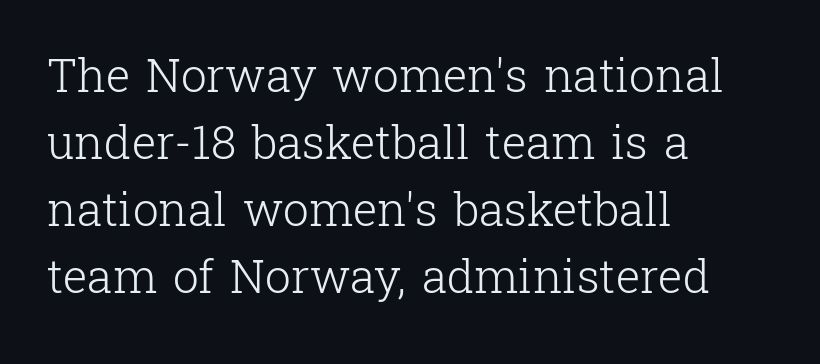
The rendering uses natural spacing where letterforms have individual widths. Underline: absent. The rendering keeps characters at their native spacing. Small tapered or slab feet sit at the stroke ends, so this counts as serif. Vertically, the passage feels balanced, rows spaced as you'd expect. No letter is thick-stroked: the sample isn't bold.
